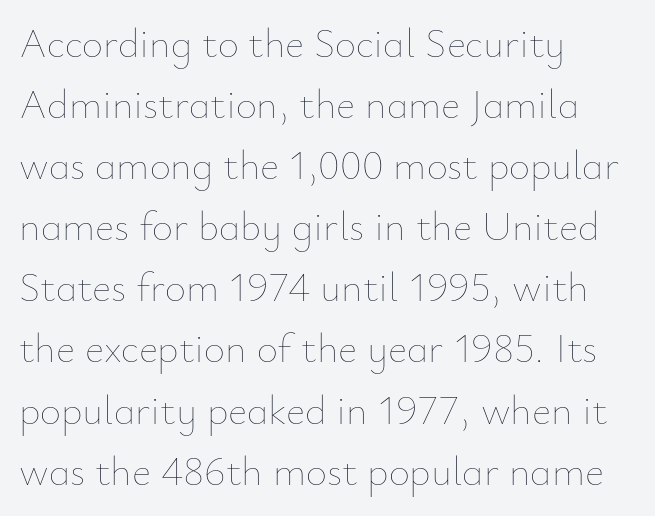
If you drew a ruler down the left edge, every line would touch it. The string is rendered with underlining switched off. The passage shown has conventional tracking throughout. The rendering uses natural spacing where letterforms have individual widths.
